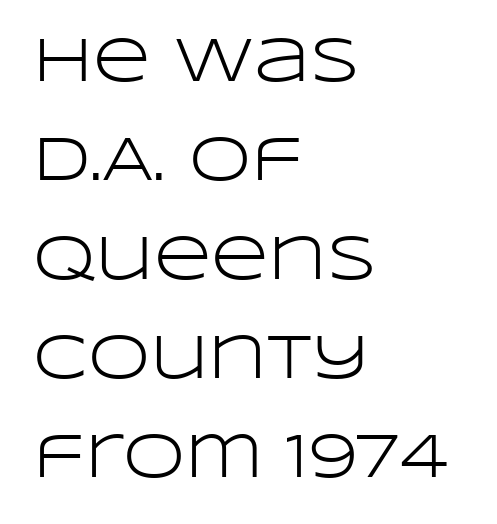
The image shows 63 px light, wide sans-serif type, upright; set left-aligned, normal line spacing (1.57x), normal letter spacing, not underlined; low stroke contrast and a large x-height.
